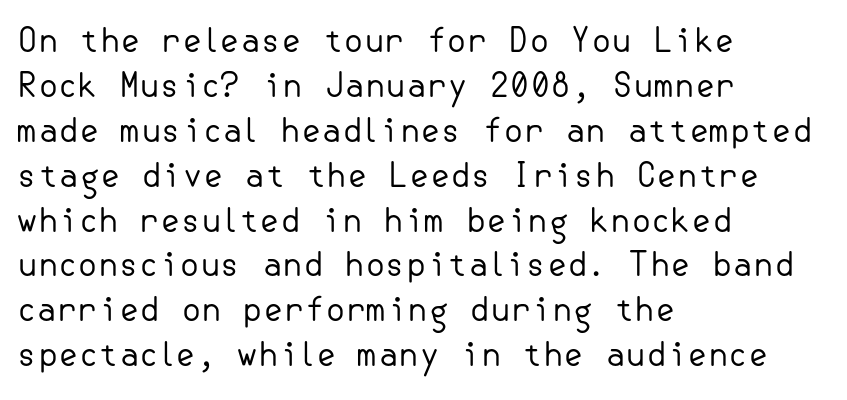
Q: Is the text bold? A: No.
Q: Is the text italic (slanted)? A: No, it is upright.
Q: Is the typeface a serif or a sans-serif typeface? A: Sans-serif.
Q: Is the text underlined? A: No.
Q: How is the paragraph aligned? A: Left-aligned.
Q: Is the spacing between letters normal or unusually wide? A: Normal.
Q: Is the spacing between lines tight, normal or loose? A: Normal.
Q: Width (condensed, normal, or wide)? A: Normal.
Q: Stroke contrast? A: Low.
Q: x-height? A: Small.
